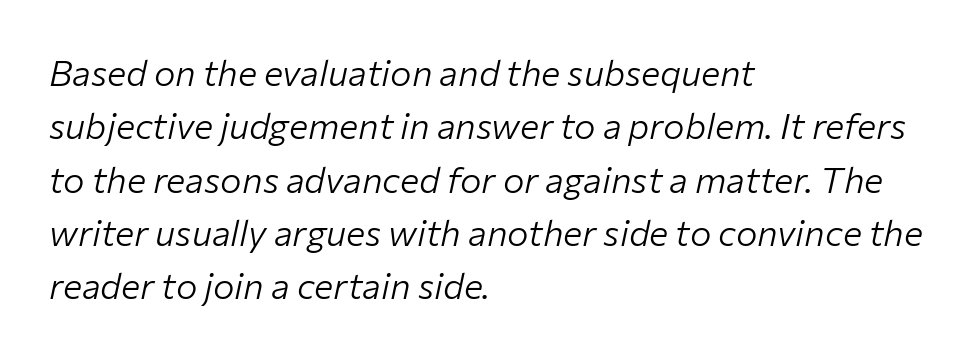
Rendered with sloped, italic letterforms. The rag falls on the right side of this text block. These glyphs show unthickened strokes, regular width or finer. Check under the words: just untouched page. Horizontal bands of white between lines are of average thickness. Looks like regular typesetting: each glyph gets only the width it needs.
